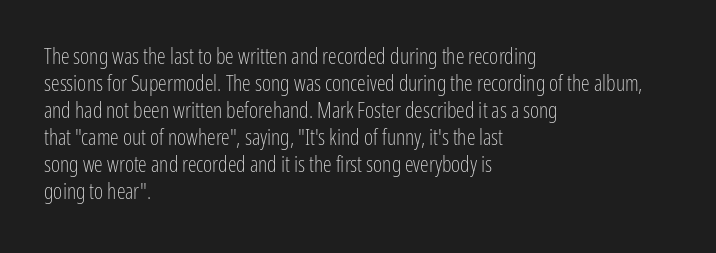
Q: Is the text bold? A: No.
Q: Is the text italic (slanted)? A: No, it is upright.
Q: Is the text underlined? A: No.
Q: How is the paragraph aligned? A: Left-aligned.
Q: Is the spacing between letters normal or unusually wide? A: Normal.
